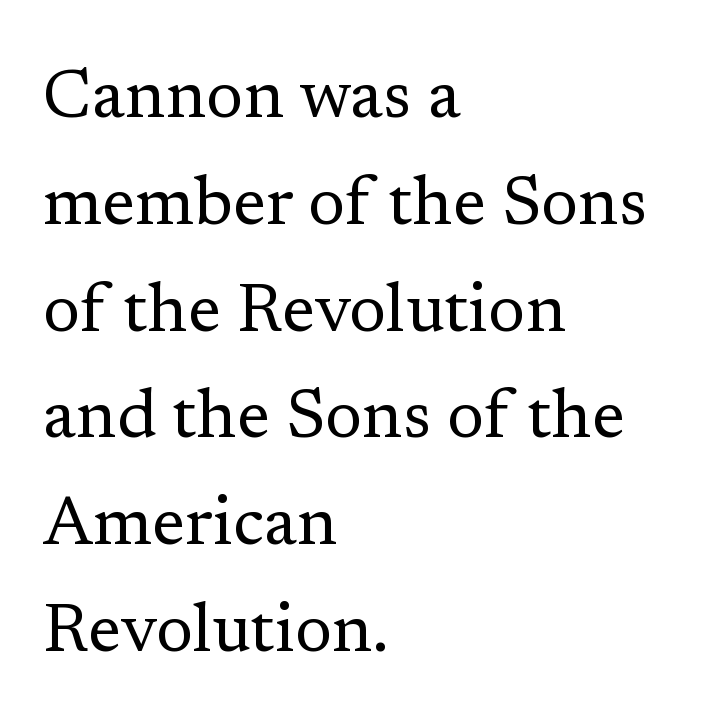
{"serif": "yes", "italic": "no", "bold": "no", "weight": "regular", "width": "normal", "stroke_contrast": "low", "x_height": "medium", "monospaced": "no", "underline": "no", "align": "left", "line_spacing": "normal", "line_spacing_ratio": 1.57, "letter_spacing": "normal", "letter_spacing_em": 0.0, "glyph_px": 68}
